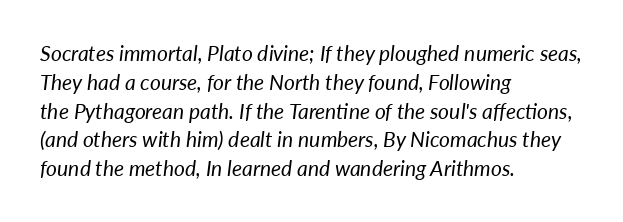
Q: Is the text bold? A: No.
Q: Is the text italic (slanted)? A: Yes, it leans right by about 7 degrees.
Q: Is the text underlined? A: No.
Q: How is the paragraph aligned? A: Left-aligned.
Q: Is the spacing between letters normal or unusually wide? A: Normal.
Q: Is the spacing between lines tight, normal or loose? A: Normal.
